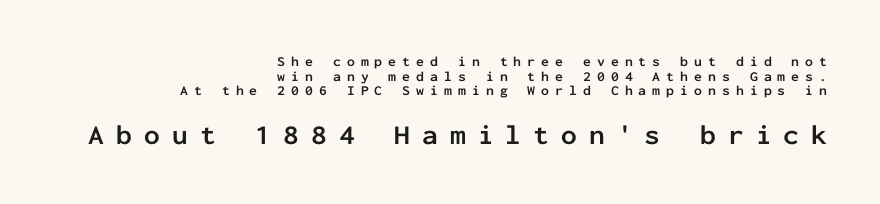
Q: Is the text bold? A: Yes.
Q: Is the text italic (slanted)? A: No, it is upright.
Q: Is the typeface a serif or a sans-serif typeface? A: Sans-serif.
Q: Is the text underlined? A: No.
Q: How is the paragraph aligned? A: Right-aligned.
Q: Is the spacing between letters normal or unusually wide? A: Unusually wide.
Q: Is the spacing between lines tight, normal or loose? A: Tight.
Q: Which block of text is set in a larger size, the first (top) or the second (bottom)? A: The second (bottom) one.
Q: Width (condensed, normal, or wide)? A: Normal.
Q: Stroke contrast? A: Low.
Q: x-height? A: Medium.
Q: Monospaced? A: Yes.
